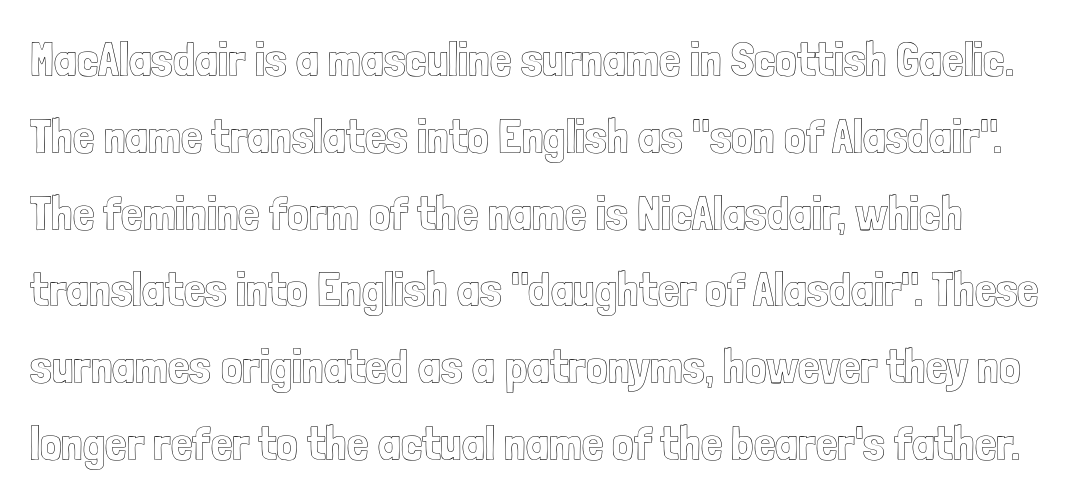
Type without underlining. Do the characters align in a grid? No, the font is proportional. Italic? Not at all — the glyphs are vertical. The line texture is even and compact thanks to regular tracking. Reading down the column, the eye jumps a familiar distance to each next line.
